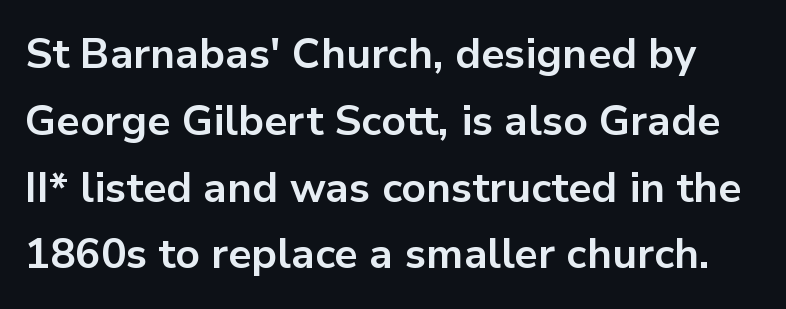
Bold? Absolutely — the strokes are thick and heavy. The letters stand upright; this is a roman face. The horizontal fit of the characters is conventional and even. A sans-serif font was chosen for this passage. In terms of leading, this rendering sits right in the middle. These lines are rendered in a variable-pitch font.
